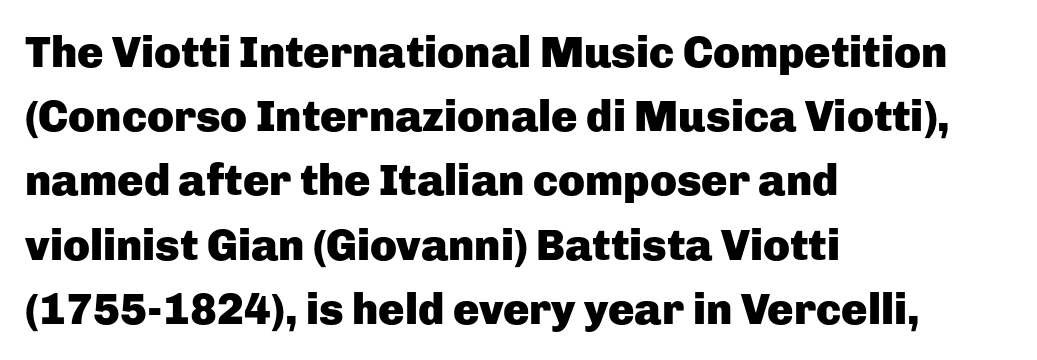
{"serif": "no", "italic": "no", "bold": "yes", "weight": "heavy", "width": "normal", "stroke_contrast": "low", "x_height": "medium", "monospaced": "no", "underline": "no", "align": "left", "line_spacing": "normal", "line_spacing_ratio": 1.46, "letter_spacing": "normal", "letter_spacing_em": 0.0, "glyph_px": 44}
